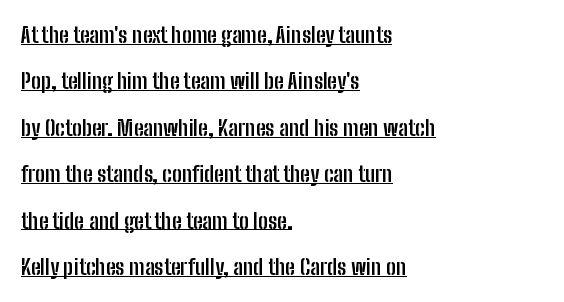
{"italic": "no", "bold": "yes", "underline": "yes", "align": "left", "line_spacing": "loose", "line_spacing_ratio": 2.11, "letter_spacing": "normal", "letter_spacing_em": 0.0, "glyph_px": 22}
